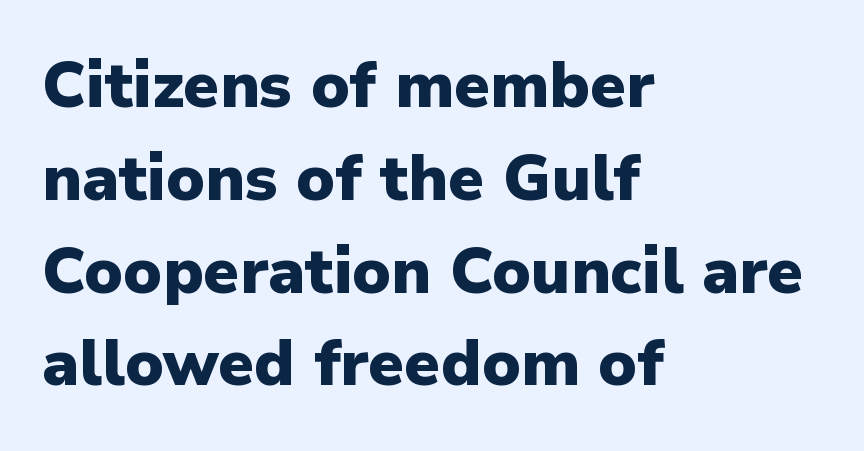
{"serif": "no", "italic": "no", "bold": "yes", "weight": "heavy", "width": "normal", "stroke_contrast": "low", "x_height": "medium", "monospaced": "no", "underline": "no", "align": "left", "line_spacing": "normal", "line_spacing_ratio": 1.45, "letter_spacing": "normal", "letter_spacing_em": 0.0, "glyph_px": 64}
